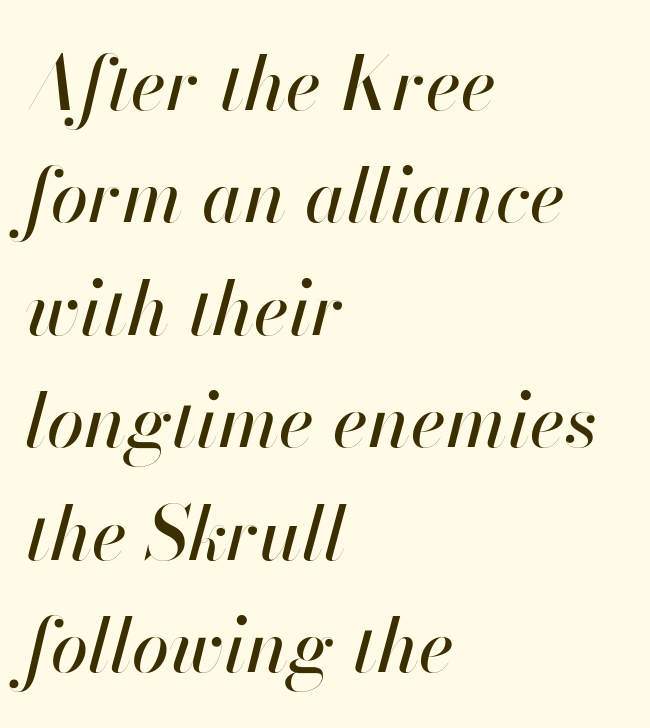
Q: Is the text italic (slanted)? A: Yes, it leans right by about 13 degrees.
Q: Is the text underlined? A: No.
Q: How is the paragraph aligned? A: Left-aligned.
Q: Is the spacing between letters normal or unusually wide? A: Normal.
Q: Is the spacing between lines tight, normal or loose? A: Normal.
Q: Width (condensed, normal, or wide)? A: Normal.
Q: Stroke contrast? A: High.
Q: x-height? A: Small.
Q: Monospaced? A: No.
